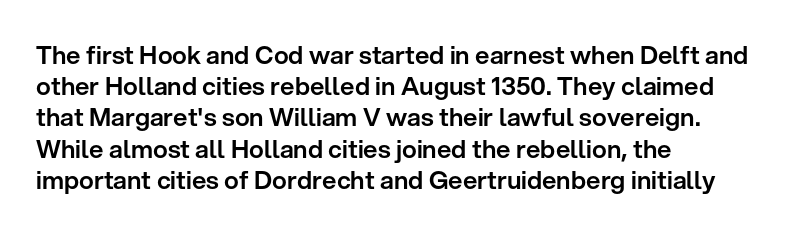
{"italic": "no", "underline": "no", "align": "left", "line_spacing": "normal", "line_spacing_ratio": 1.25, "letter_spacing": "normal", "letter_spacing_em": 0.0, "glyph_px": 25}
